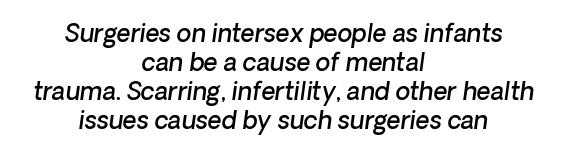
{"bold": "semi", "underline": "no", "align": "center", "line_spacing_ratio": 1.21, "letter_spacing": "normal", "letter_spacing_em": 0.0, "glyph_px": 24}
